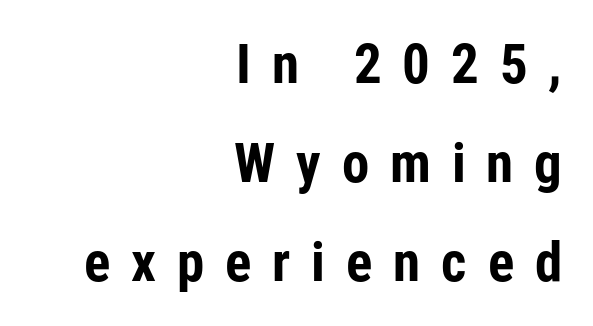
Q: Is the text bold? A: Yes.
Q: Is the text italic (slanted)? A: No, it is upright.
Q: Is the typeface a serif or a sans-serif typeface? A: Sans-serif.
Q: Is the text underlined? A: No.
Q: How is the paragraph aligned? A: Right-aligned.
Q: Is the spacing between letters normal or unusually wide? A: Unusually wide.
Q: Width (condensed, normal, or wide)? A: Condensed.
Q: Stroke contrast? A: Low.
Q: x-height? A: Medium.
Q: Monospaced? A: No.
